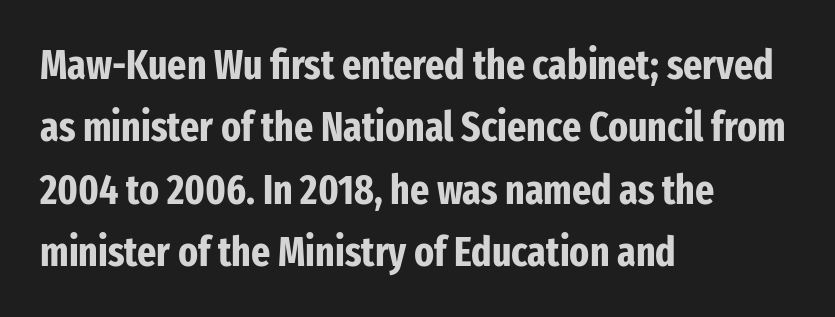
The image shows 41 px bold, condensed sans-serif type, upright; set left-aligned, normal line spacing (1.52x), normal letter spacing, not underlined; low stroke contrast and a medium x-height.
